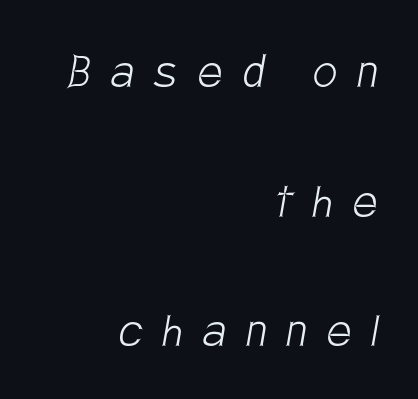
{"serif": "no", "bold": "no", "weight": "light", "width": "condensed", "stroke_contrast": "low", "x_height": "large", "monospaced": "no", "underline": "no", "align": "right", "line_spacing": "loose", "line_spacing_ratio": 2.4, "letter_spacing": "wide", "letter_spacing_em": 0.38, "glyph_px": 54}
